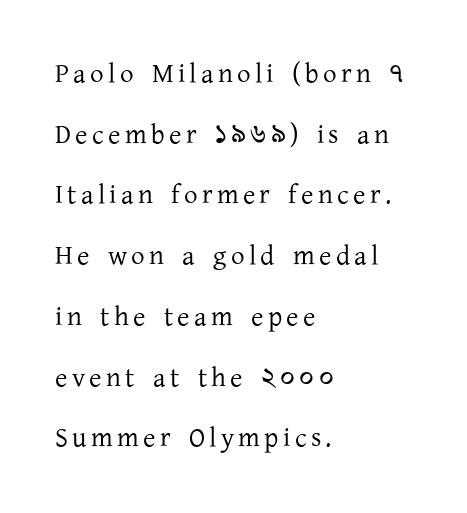
The image shows 27 px text type, upright; set left-aligned, loose line spacing (2.25x), not underlined.
